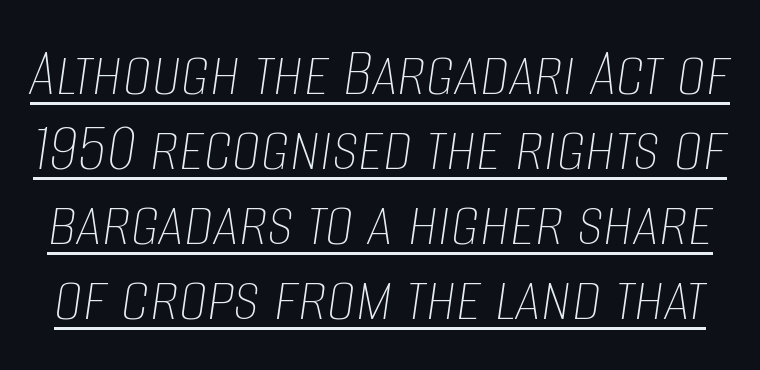
{"italic": "yes", "lean": "right", "slant_degrees": 8, "bold": "no", "weight": "thin", "width": "condensed", "stroke_contrast": "low", "x_height": "large", "monospaced": "no", "underline": "yes", "line_spacing": "tight", "line_spacing_ratio": 1.04, "letter_spacing": "normal", "letter_spacing_em": 0.0, "glyph_px": 72}
